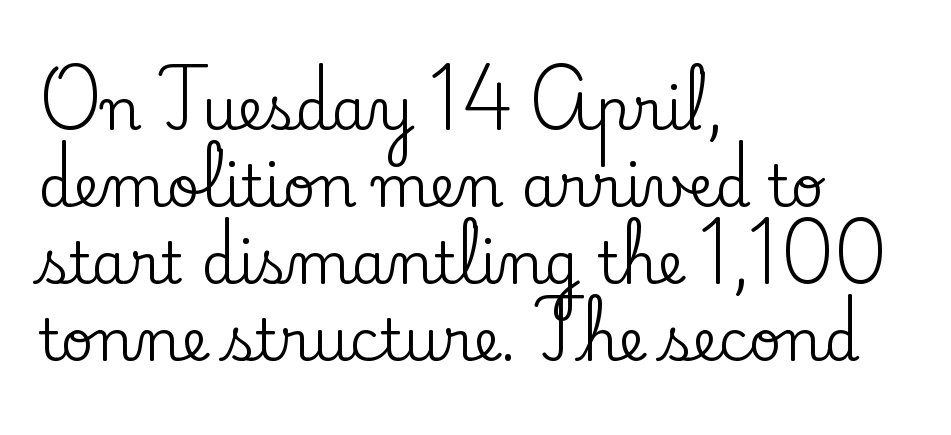
The image shows 57 px serif type, upright; set left-aligned, normal line spacing (1.35x), normal letter spacing, not underlined; low stroke contrast and a small x-height.
